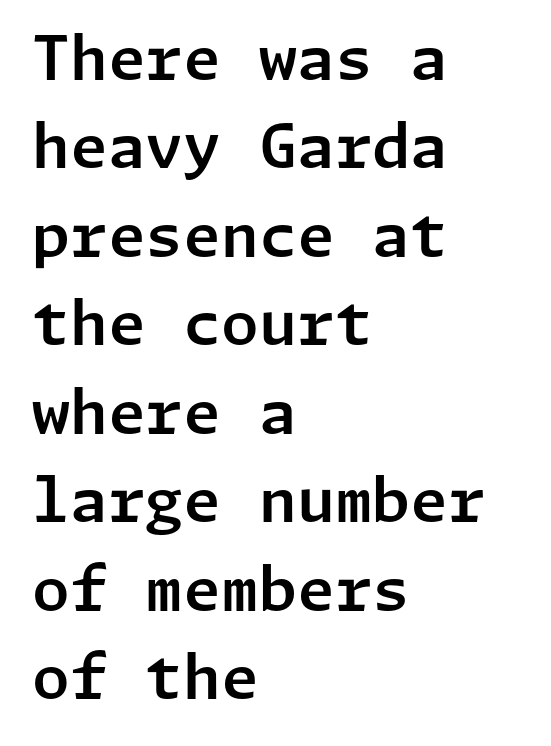
The image shows 61 px sans-serif type, upright; set left-aligned, normal line spacing (1.45x), normal letter spacing, not underlined; low stroke contrast and a medium x-height.
